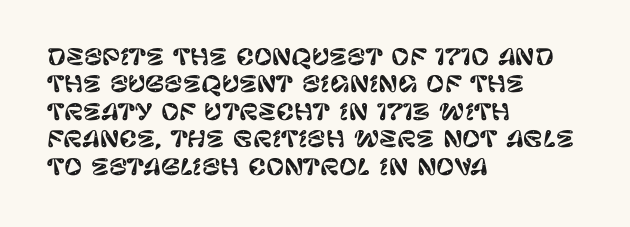
{"underline": "no", "align": "left", "line_spacing": "normal", "line_spacing_ratio": 1.25, "letter_spacing": "normal", "letter_spacing_em": 0.0, "glyph_px": 22}
